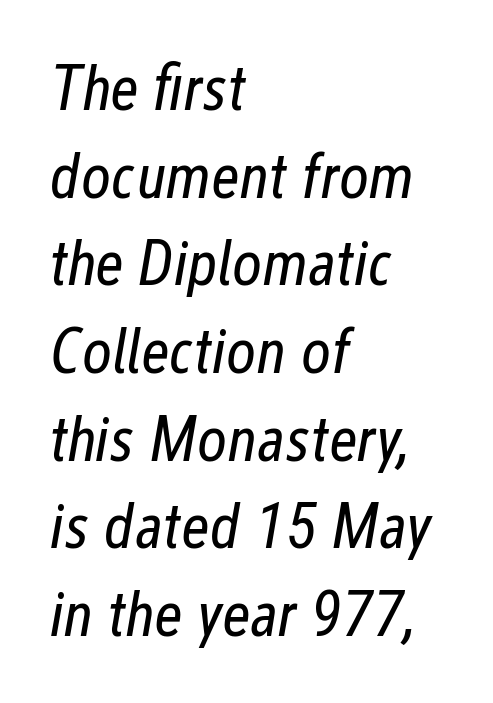
Summary of weight: not heavy and not bold. The letters sit at their default tracking, neither squeezed nor spread. These lines are rendered in a variable-pitch font. Summary of vertical rhythm: regular, with standard interline spacing. The specimen omits any rule beneath the text block's lines. The paragraph shown leans on its left margin.
